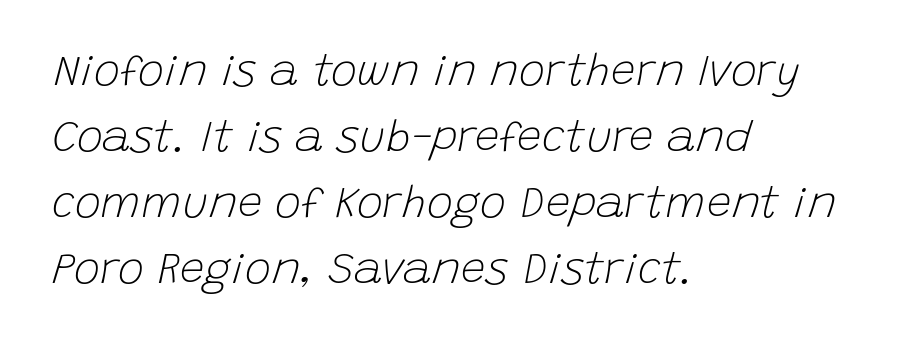
The image shows 44 px light type, italic (leaning right); set left-aligned, normal line spacing (1.5x), normal letter spacing, not underlined; low stroke contrast and a large x-height.
